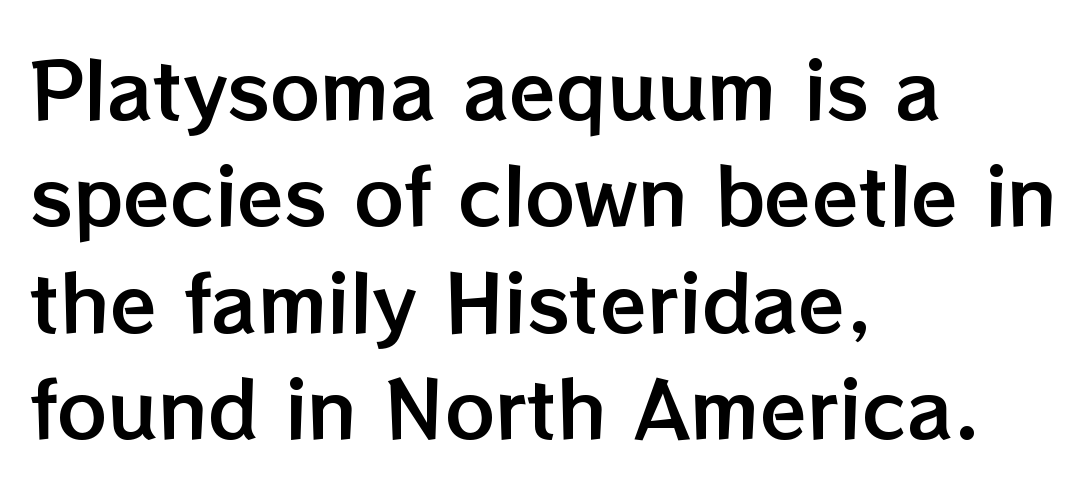
The lines sit at an ordinary, default distance from one another. Honestly, the letter spacing is just normal — you wouldn't notice it. This sample has the flowing, uneven cadence of proportional lettering. Visually the block forms a straight wall on the left and a jagged coastline on the right. Upright lettering throughout.
